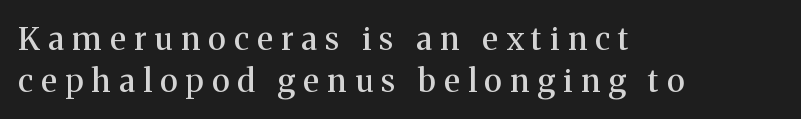
The image shows 32 px serif type, upright; set left-aligned, normal line spacing (1.31x), unusually wide letter spacing (+0.26 em), not underlined; medium stroke contrast and a medium x-height.
